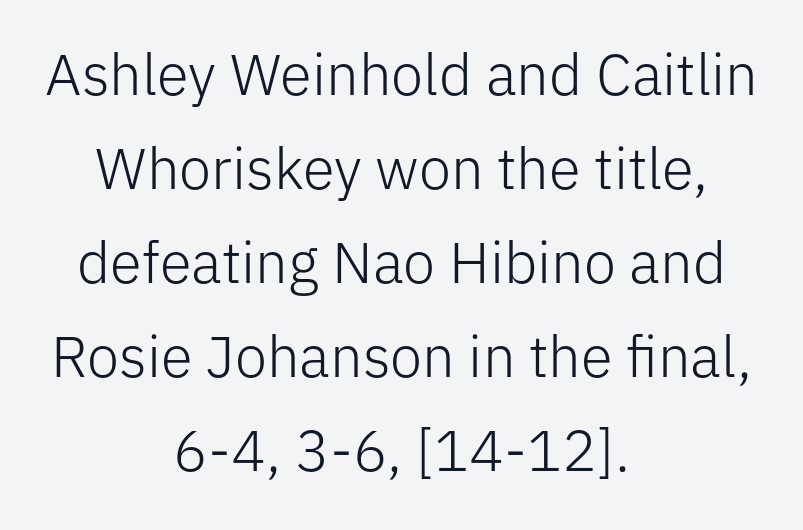
The rows are spaced the way most documents space them. Is the block centered? Yes — each line is placed symmetrically about the middle. Grotesque or geometric, the face here clearly has no serifs. Is there any slant? The stems are plumb. Lines of text with bare space underneath.
